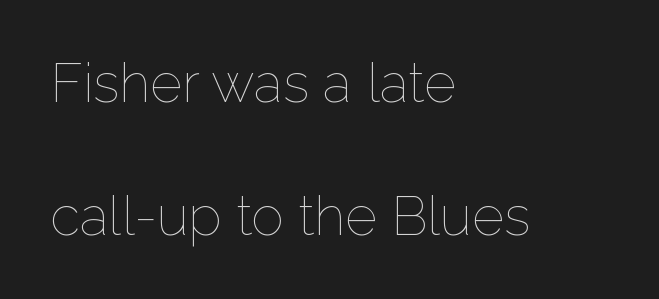
The image shows 55 px thin type, upright; set left-aligned, loose line spacing (2.42x), normal letter spacing, not underlined; low stroke contrast and a medium x-height.
